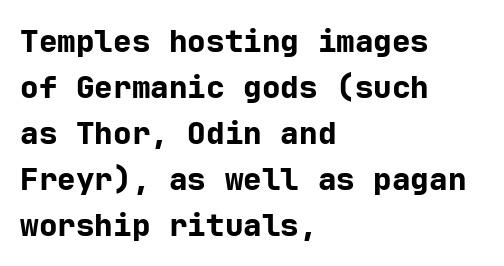
Ordinary non-slanted type is in use. Its strokes are broad and dark, the hallmark of bold type. No extra tracking has been applied to these lines. A clean baseline with only descenders dipping below it. A normal amount of white space separates one row of letters from the next. Regarding serifs, this sample does without them.
